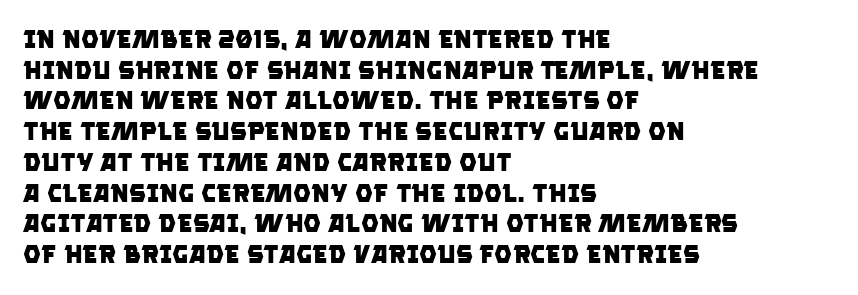
Standard letterfit; no display-style spreading of the glyphs. Only glyphs here, with clear space below each row. Is the block centered? No — it sits flush against the left margin. Typesetter's note: full bold, strokes at maximum text heaviness.
